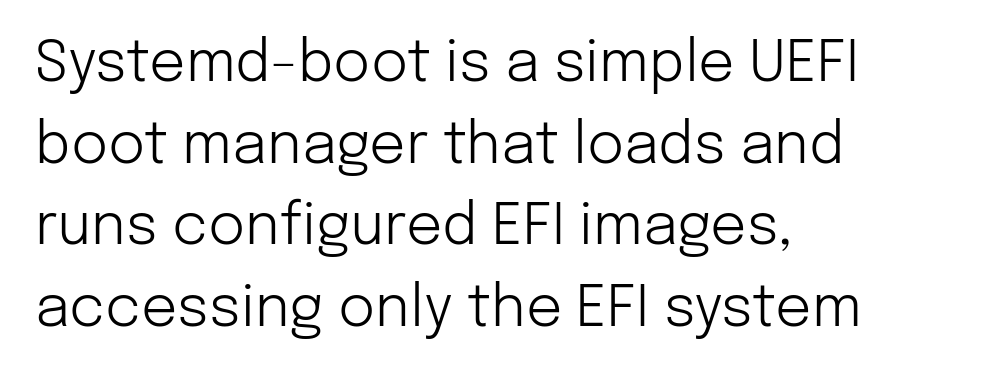
The image shows 57 px light sans-serif type, upright; set left-aligned, normal line spacing (1.43x), normal letter spacing, not underlined; low stroke contrast and a medium x-height.
